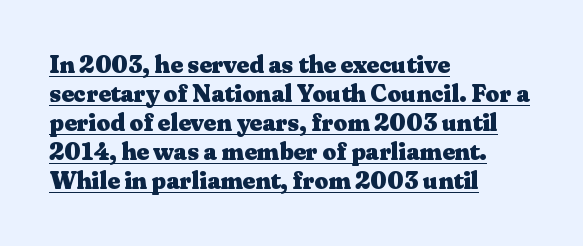
The rendered words wear a rule along their underside. Each line starts at the same left margin while the right side varies. The passage shown has conventional tracking throughout. Each glyph is drawn with heavy, bold strokes.
